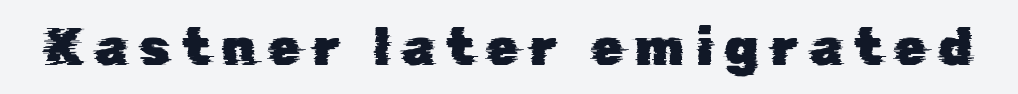
Descenders are the only things crossing below the line. Character widths vary here, with narrow letters taking less room than wide ones. The tracking reads as deliberately expanded to a designer's eye. The type family on display is of the sans-serif kind.
